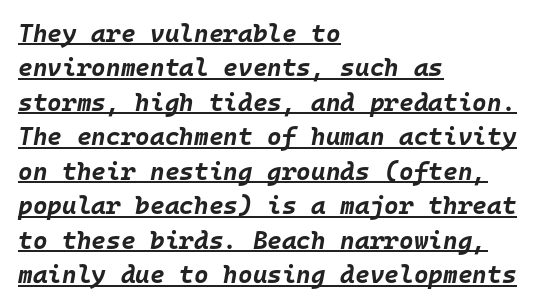
The image shows 25 px bold type, italic (leaning right); set left-aligned, normal line spacing (1.38x), normal letter spacing, underlined.
